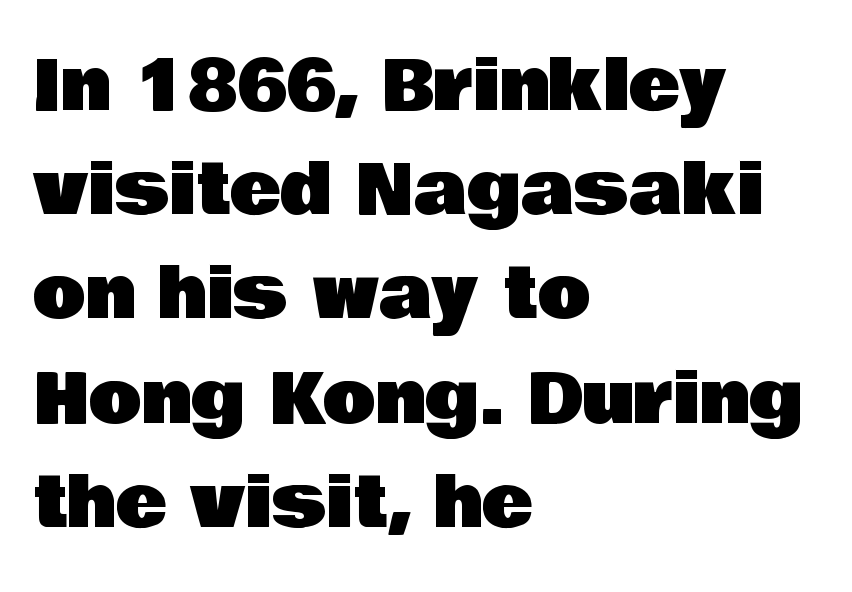
Q: Is the text italic (slanted)? A: No, it is upright.
Q: Is the typeface a serif or a sans-serif typeface? A: Sans-serif.
Q: Is the text underlined? A: No.
Q: How is the paragraph aligned? A: Left-aligned.
Q: Is the spacing between letters normal or unusually wide? A: Normal.
Q: Is the spacing between lines tight, normal or loose? A: Normal.
Q: Width (condensed, normal, or wide)? A: Normal.
Q: Stroke contrast? A: Low.
Q: x-height? A: Large.
Q: Monospaced? A: No.
